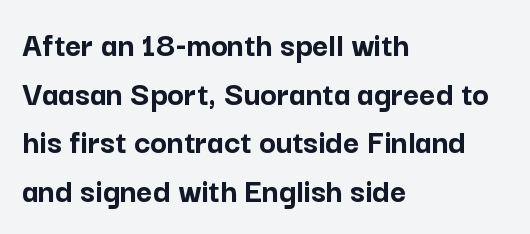
{"serif": "no", "italic": "no", "bold": "yes", "weight": "semibold", "width": "normal", "stroke_contrast": "low", "x_height": "medium", "monospaced": "no", "underline": "no", "align": "left", "line_spacing": "normal", "line_spacing_ratio": 1.39, "letter_spacing": "normal", "letter_spacing_em": 0.0, "glyph_px": 35}
